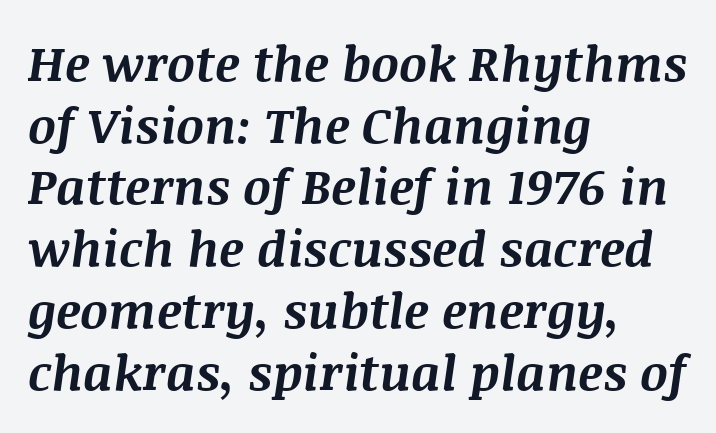
Q: Is the text bold? A: Yes.
Q: Is the text italic (slanted)? A: Yes, it leans right by about 8 degrees.
Q: Is the text underlined? A: No.
Q: How is the paragraph aligned? A: Left-aligned.
Q: Is the spacing between letters normal or unusually wide? A: Normal.
Q: Is the spacing between lines tight, normal or loose? A: Normal.
Q: Width (condensed, normal, or wide)? A: Normal.
Q: Stroke contrast? A: Medium.
Q: x-height? A: Large.
Q: Monospaced? A: No.
